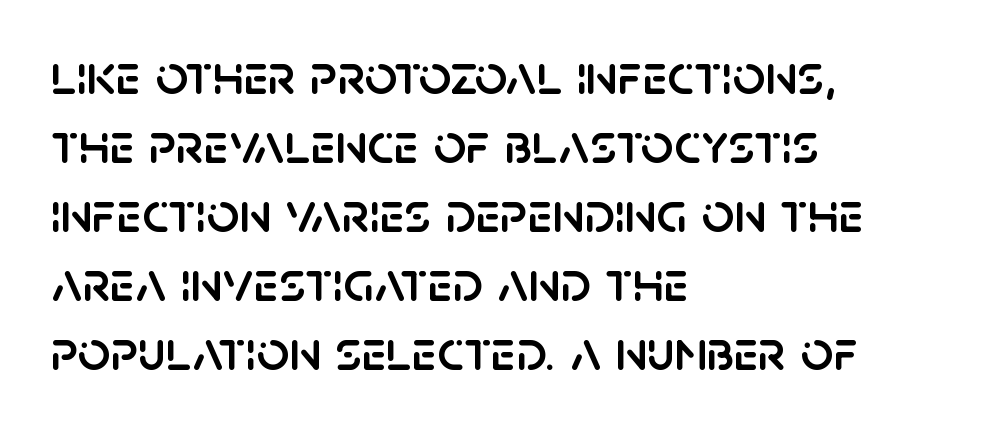
{"serif": "no", "italic": "no", "width": "normal", "stroke_contrast": "low", "x_height": "large", "monospaced": "no", "underline": "no", "align": "left", "line_spacing_ratio": 1.21, "letter_spacing": "normal", "letter_spacing_em": 0.0, "glyph_px": 57}
